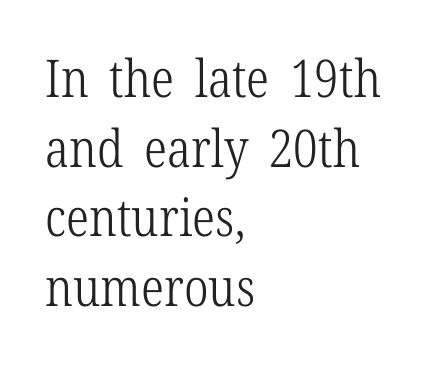
The image shows 52 px light, condensed serif type, upright; set left-aligned, normal line spacing (1.34x), normal letter spacing, not underlined; low stroke contrast and a medium x-height.
